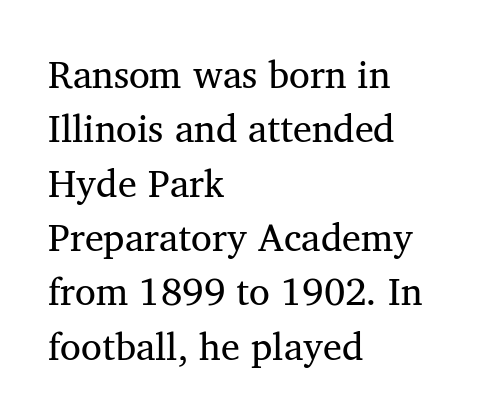
{"serif": "yes", "italic": "no", "width": "normal", "stroke_contrast": "medium", "x_height": "medium", "monospaced": "no", "underline": "no", "align": "left", "line_spacing": "normal", "line_spacing_ratio": 1.43, "letter_spacing": "normal", "letter_spacing_em": 0.0, "glyph_px": 38}
